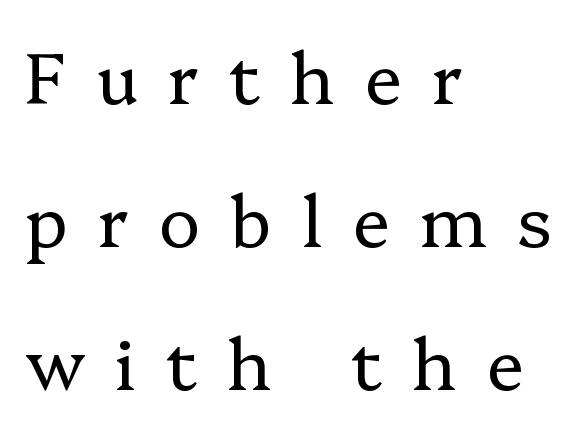
Q: Is the text bold? A: No.
Q: Is the text italic (slanted)? A: No, it is upright.
Q: Is the typeface a serif or a sans-serif typeface? A: Serif.
Q: Is the text underlined? A: No.
Q: How is the paragraph aligned? A: Left-aligned.
Q: Is the spacing between letters normal or unusually wide? A: Unusually wide.
Q: Is the spacing between lines tight, normal or loose? A: Loose.
Q: Width (condensed, normal, or wide)? A: Normal.
Q: Stroke contrast? A: Low.
Q: x-height? A: Medium.
Q: Monospaced? A: No.
